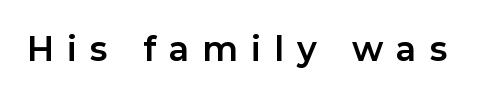
{"serif": "no", "italic": "no", "bold": "yes", "weight": "bold", "width": "normal", "stroke_contrast": "low", "x_height": "medium", "monospaced": "no", "underline": "no", "letter_spacing": "wide", "letter_spacing_em": 0.38, "glyph_px": 34}
